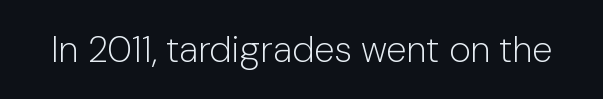
Unmarked baselines from the first word to the last. This is not heavy type; no bold has been used. The font's upright variant was chosen for this text. There is no visible air inserted between adjacent glyphs. These lines are rendered in a variable-pitch font. The characters display no serif detailing; their extremities are plain.
